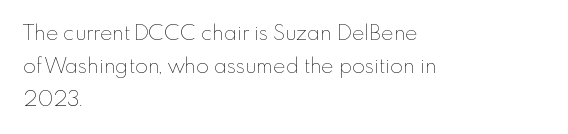
Upright lettering throughout. The rows are spaced the way most documents space them. These lines stack with their left ends in a neat column. The space beneath each line is pristine and unruled. This sample uses plain, unmodified letter spacing. Stem width sits at or under what a default text font uses.
